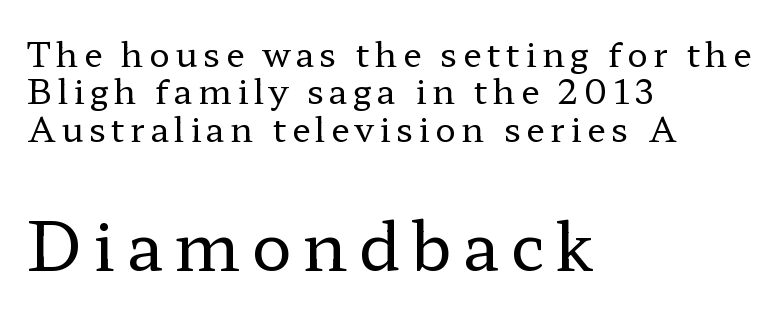
{"serif": "yes", "italic": "no", "bold": "no", "weight": "regular", "width": "wide", "stroke_contrast": "low", "x_height": "medium", "monospaced": "no", "underline": "no", "align": "left", "line_spacing": "tight", "line_spacing_ratio": 1.1, "larger_block": "second", "size_ratio": 1.97, "glyph_px": 67}
